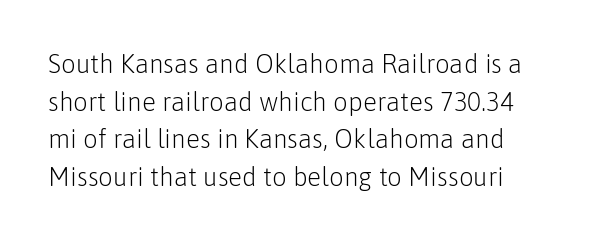
The image shows 26 px text type, upright; set normal line spacing (1.45x), normal letter spacing, not underlined.
